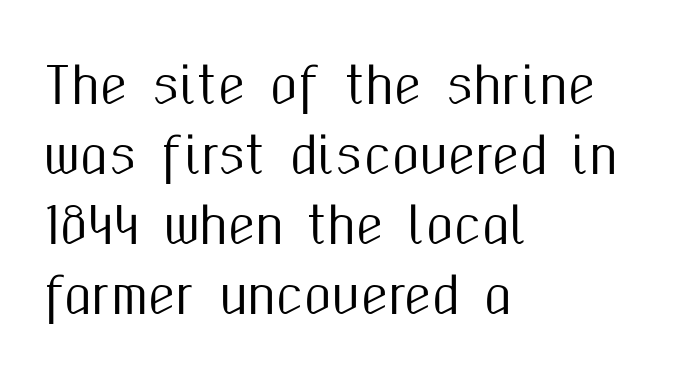
The image shows 50 px condensed sans-serif type, upright; set left-aligned, normal line spacing (1.4x), normal letter spacing, not underlined; medium stroke contrast and a medium x-height.
